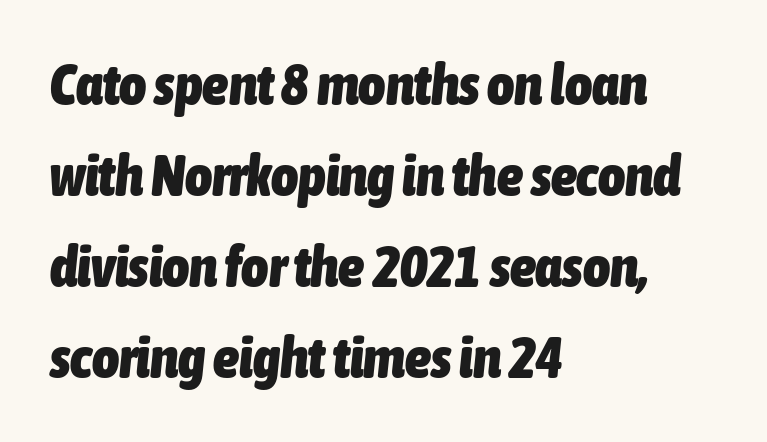
Leftover space on each line is placed entirely after the last word. Each new line begins a customary step beneath the previous one. Letters rest on an invisible, unmarked baseline. Students, this is bold: see how much ink each stroke carries.
